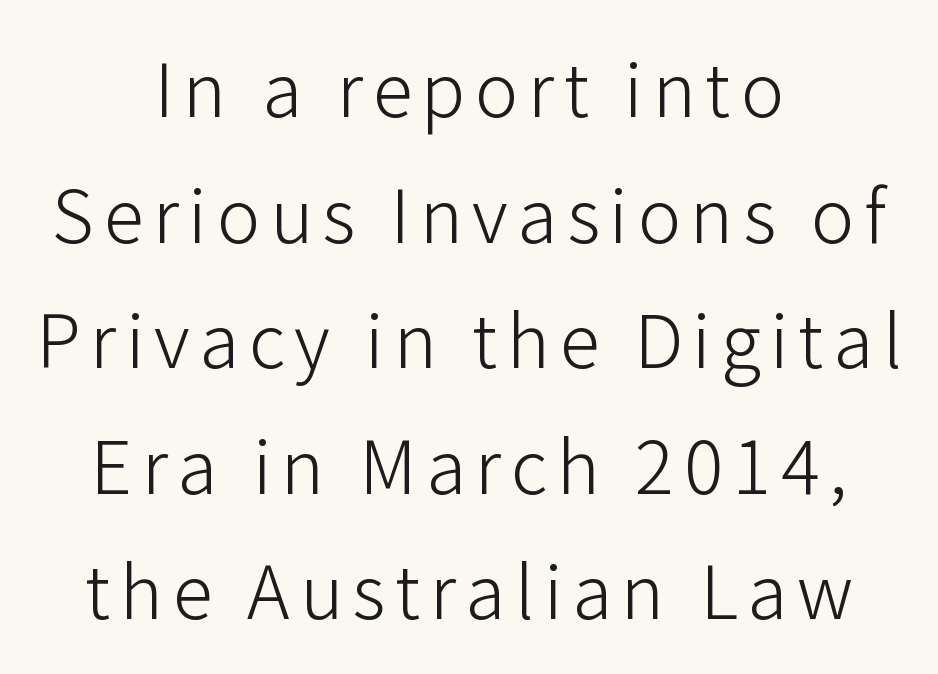
The image shows 73 px light sans-serif type, upright; set centered, line spacing 1.72x, not underlined; low stroke contrast and a medium x-height.
